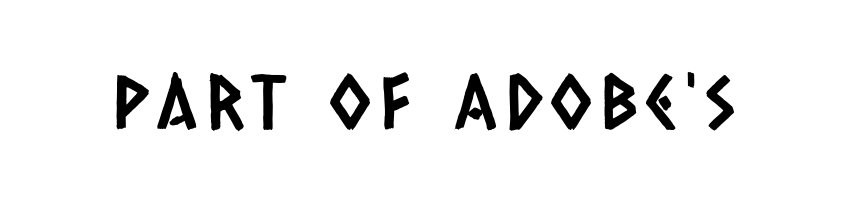
Q: Is the typeface a serif or a sans-serif typeface? A: Sans-serif.
Q: Is the text underlined? A: No.
Q: Width (condensed, normal, or wide)? A: Condensed.
Q: Stroke contrast? A: Low.
Q: x-height? A: Large.
Q: Monospaced? A: No.
